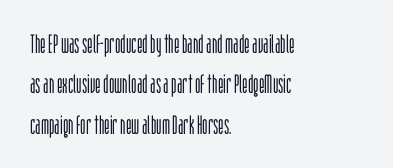
Check the space under the baseline: it is left empty. The type sits square on the baseline with zero lean. Line spacing here is normal. Casual observation: everything's shoved over to the left. Honestly, the letter spacing is just normal — you wouldn't notice it.
